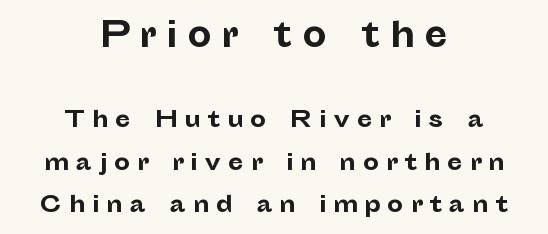
Q: Is the text bold? A: Yes.
Q: Is the text italic (slanted)? A: No, it is upright.
Q: Is the typeface a serif or a sans-serif typeface? A: Sans-serif.
Q: Is the text underlined? A: No.
Q: How is the paragraph aligned? A: Centered.
Q: Is the spacing between letters normal or unusually wide? A: Unusually wide.
Q: Which block of text is set in a larger size, the first (top) or the second (bottom)? A: The first (top) one.
Q: Width (condensed, normal, or wide)? A: Normal.
Q: Stroke contrast? A: Low.
Q: x-height? A: Medium.
Q: Monospaced? A: No.
